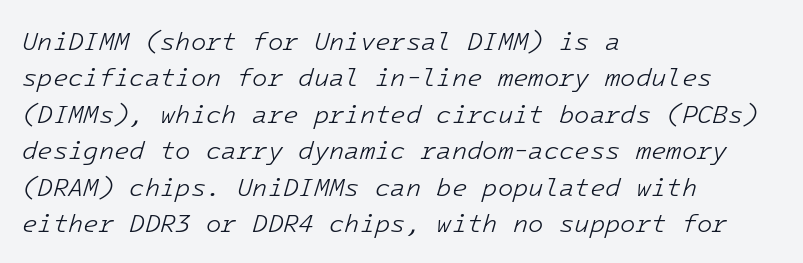
Q: Is the text bold? A: No.
Q: Is the text italic (slanted)? A: Yes, it leans right by about 16 degrees.
Q: Is the text underlined? A: No.
Q: How is the paragraph aligned? A: Left-aligned.
Q: Is the spacing between letters normal or unusually wide? A: Normal.
Q: Is the spacing between lines tight, normal or loose? A: Normal.
